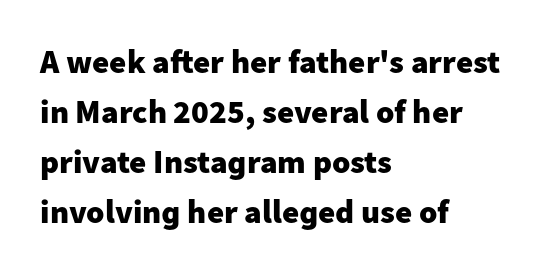
{"serif": "no", "italic": "no", "bold": "yes", "weight": "heavy", "width": "normal", "stroke_contrast": "low", "x_height": "medium", "monospaced": "no", "underline": "no", "align": "left", "line_spacing": "normal", "line_spacing_ratio": 1.52, "letter_spacing": "normal", "letter_spacing_em": 0.0, "glyph_px": 33}
